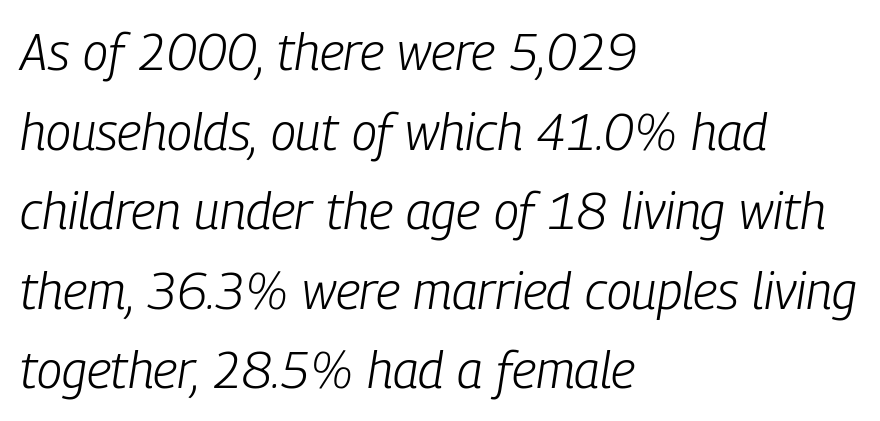
The image shows 51 px light, condensed type, italic (leaning right); set left-aligned, normal line spacing (1.56x), normal letter spacing, not underlined; low stroke contrast and a medium x-height.
